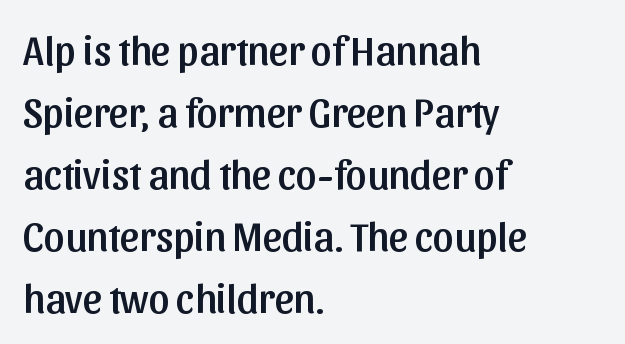
How are the letters spaced? Ordinarily, with no added tracking. A typesetter would call this leading conventional body-copy spacing. Just letters on the line, the space beneath them empty. The face used here is a sans, in the tradition of grotesques and geometrics. The passage shown is typed in a proportional face where columns would drift. Posture: straight, roman, zero tilt.
